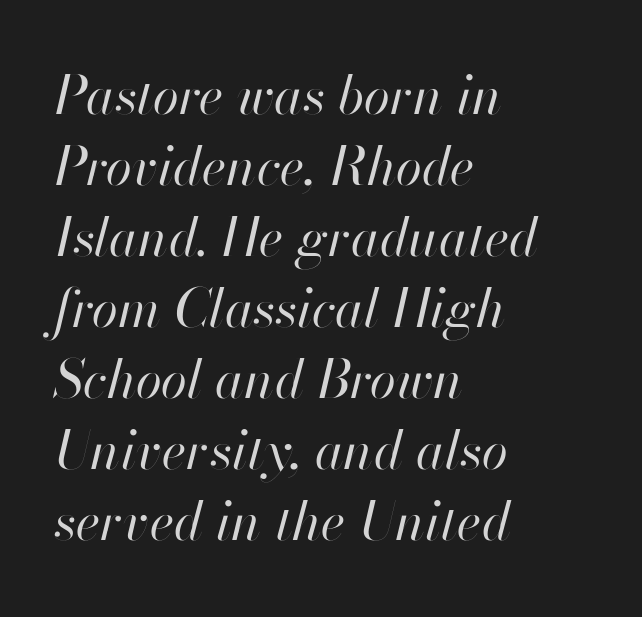
{"italic": "yes", "lean": "right", "slant_degrees": 13, "bold": "no", "weight": "regular", "width": "normal", "stroke_contrast": "high", "x_height": "small", "monospaced": "no", "underline": "no", "align": "left", "line_spacing": "normal", "line_spacing_ratio": 1.34, "letter_spacing": "normal", "letter_spacing_em": 0.0, "glyph_px": 53}
